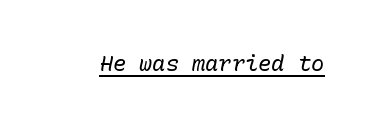
The image shows 22 px text type, italic (leaning right); set normal letter spacing, underlined.
